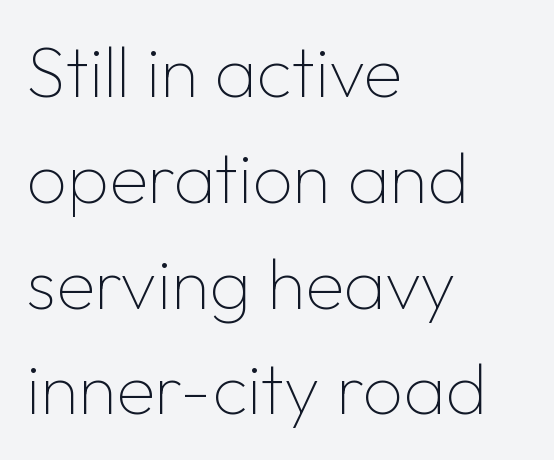
No italicization has been applied; the sample stays upright. No extra tracking has been applied to these lines. The rendering anchors every line to the left-hand side. Type without underlining. Spacing verdict: proportional, widths tailored to each character.
